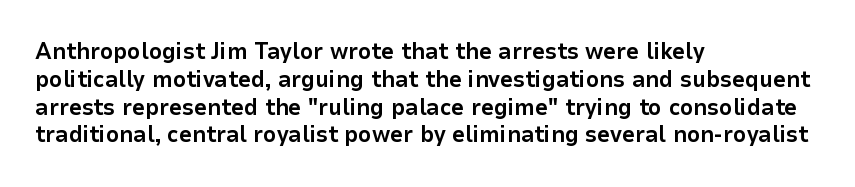
{"italic": "no", "bold": "yes", "underline": "no", "align": "left", "line_spacing_ratio": 1.21, "letter_spacing": "normal", "letter_spacing_em": 0.0, "glyph_px": 23}
